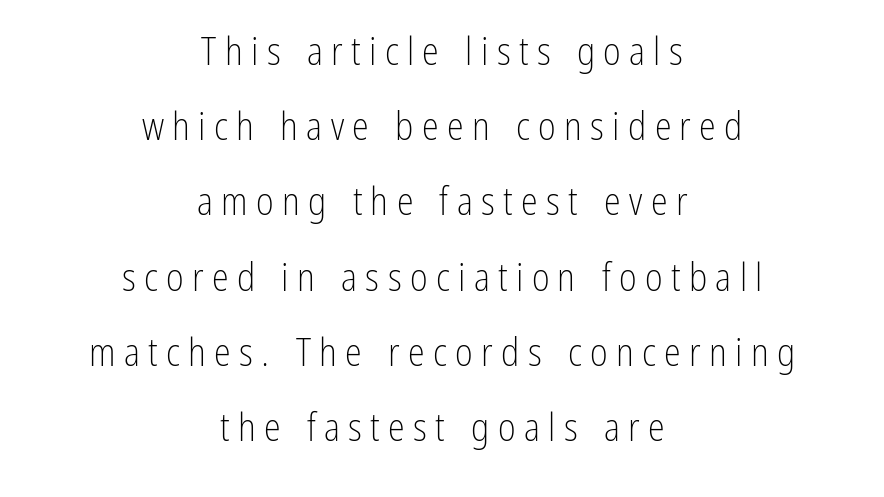
Q: Is the text bold? A: No.
Q: Is the text italic (slanted)? A: No, it is upright.
Q: Is the typeface a serif or a sans-serif typeface? A: Sans-serif.
Q: Is the text underlined? A: No.
Q: How is the paragraph aligned? A: Centered.
Q: Is the spacing between letters normal or unusually wide? A: Unusually wide.
Q: Is the spacing between lines tight, normal or loose? A: Loose.
Q: Width (condensed, normal, or wide)? A: Condensed.
Q: Stroke contrast? A: Low.
Q: x-height? A: Medium.
Q: Monospaced? A: No.
